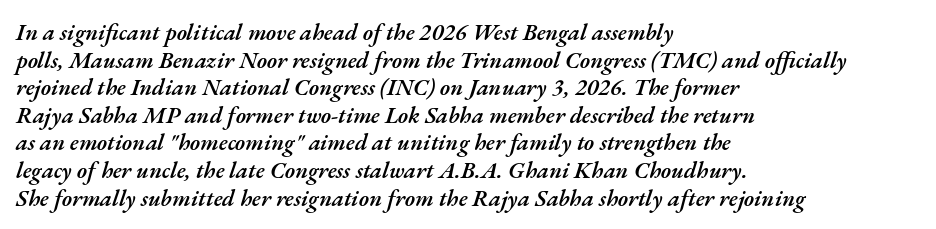
{"italic": "yes", "lean": "right", "slant_degrees": 17, "bold": "semi", "underline": "no", "align": "left", "line_spacing_ratio": 1.2, "letter_spacing": "normal", "letter_spacing_em": 0.0, "glyph_px": 23}
